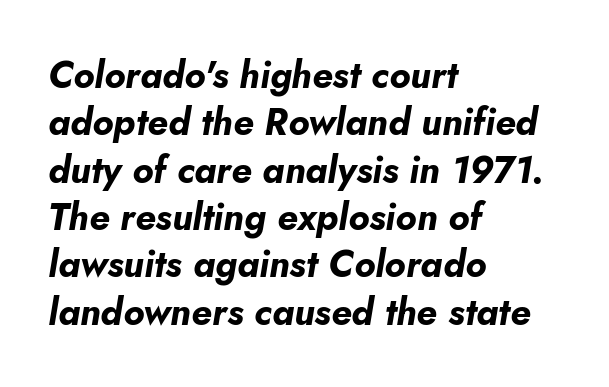
{"italic": "yes", "lean": "right", "slant_degrees": 5, "bold": "yes", "weight": "bold", "width": "normal", "stroke_contrast": "low", "x_height": "small", "monospaced": "no", "underline": "no", "align": "left", "line_spacing": "normal", "line_spacing_ratio": 1.28, "letter_spacing": "normal", "letter_spacing_em": 0.0, "glyph_px": 37}
